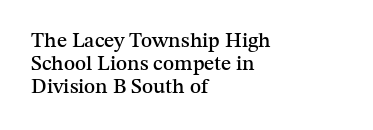
{"italic": "no", "underline": "no", "align": "left", "line_spacing": "tight", "line_spacing_ratio": 1.1, "letter_spacing": "normal", "letter_spacing_em": 0.0, "glyph_px": 21}
